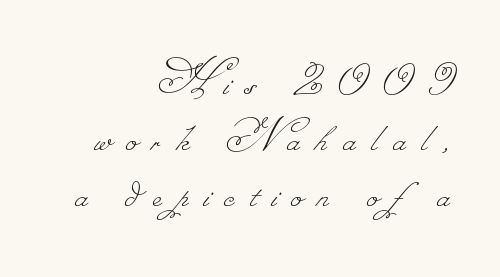
Q: Is the text bold? A: No.
Q: Is the text underlined? A: No.
Q: How is the paragraph aligned? A: Right-aligned.
Q: Is the spacing between letters normal or unusually wide? A: Unusually wide.
Q: Is the spacing between lines tight, normal or loose? A: Tight.
Q: Width (condensed, normal, or wide)? A: Normal.
Q: Stroke contrast? A: Low.
Q: Monospaced? A: No.
